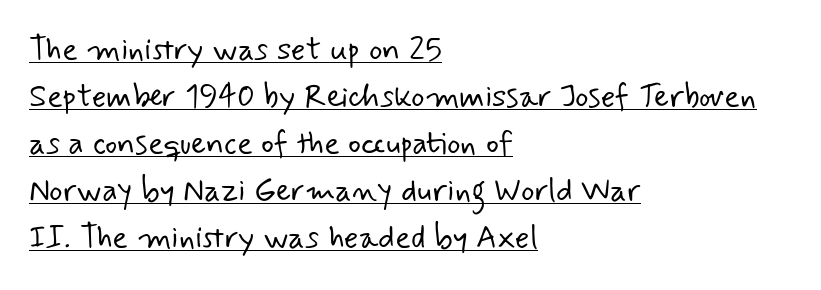
The image shows 32 px light sans-serif type; set left-aligned, normal line spacing (1.47x), normal letter spacing, underlined; low stroke contrast and a small x-height.
